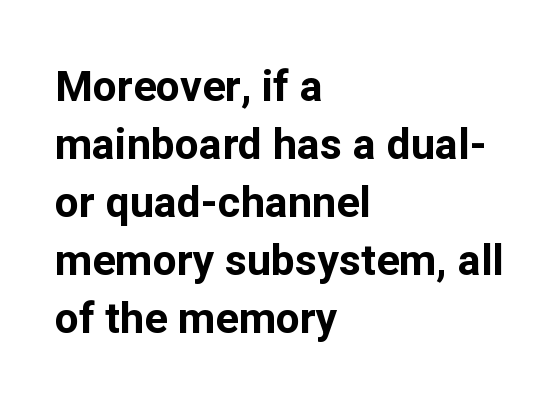
The image shows 43 px bold sans-serif type, upright; set left-aligned, normal line spacing (1.35x), normal letter spacing, not underlined; low stroke contrast and a medium x-height.
